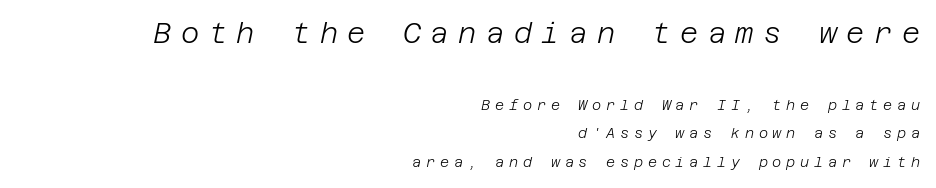
{"italic": "yes", "lean": "right", "slant_degrees": 12, "bold": "no", "weight": "light", "width": "normal", "stroke_contrast": "low", "x_height": "large", "underline": "no", "align": "right", "line_spacing": "loose", "line_spacing_ratio": 2.05, "letter_spacing": "wide", "letter_spacing_em": 0.34, "larger_block": "first", "size_ratio": 2.0, "glyph_px": 28}
